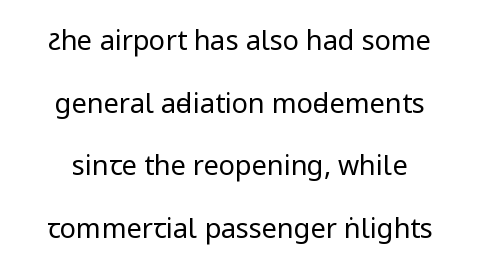
{"italic": "no", "bold": "no", "underline": "no", "line_spacing": "loose", "line_spacing_ratio": 2.32, "letter_spacing": "normal", "letter_spacing_em": 0.0, "glyph_px": 27}
